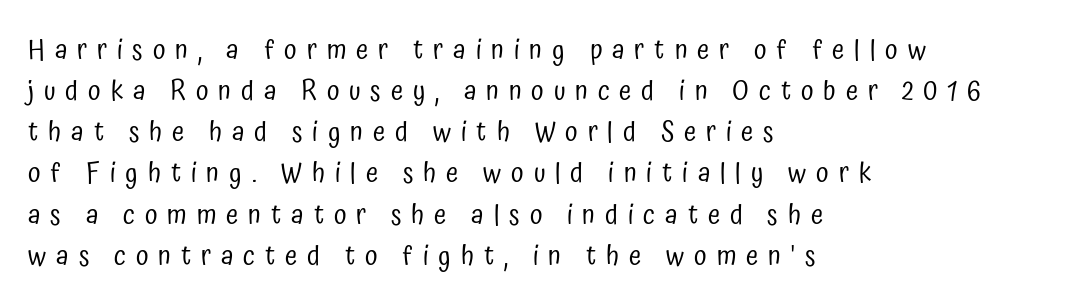
The font's upright variant was chosen for this text. Note the varied advance widths — an 'i' is clearly narrower than an 'm'. Left-aligned paragraph, ragged on the right. The specimen omits any rule beneath the text block's lines.
